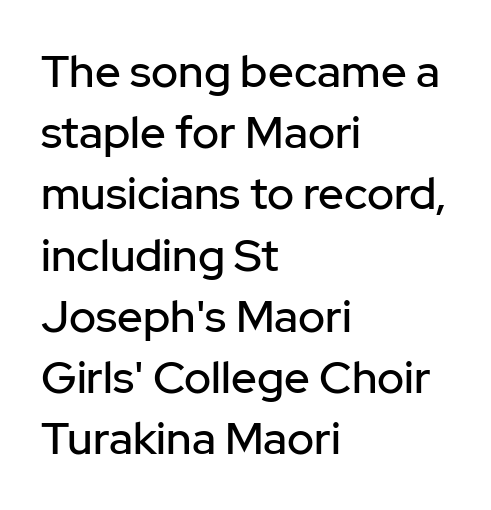
The image shows 45 px sans-serif type, upright; set left-aligned, normal line spacing (1.36x), normal letter spacing, not underlined; low stroke contrast and a medium x-height.
